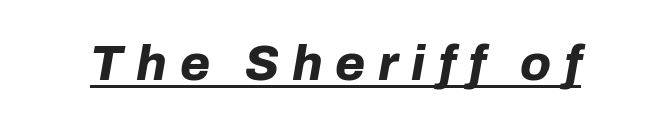
The image shows 49 px bold type, italic (leaning right); set unusually wide letter spacing (+0.26 em), underlined; low stroke contrast and a medium x-height.
